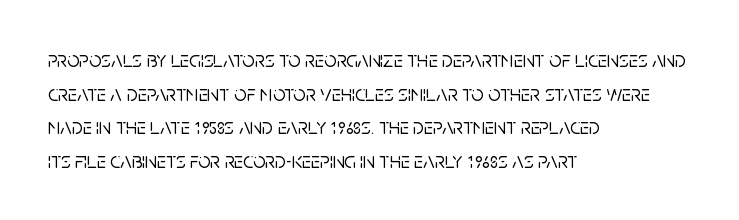
The image shows 22 px text type, upright; set left-aligned, normal line spacing (1.53x), normal letter spacing, not underlined.
